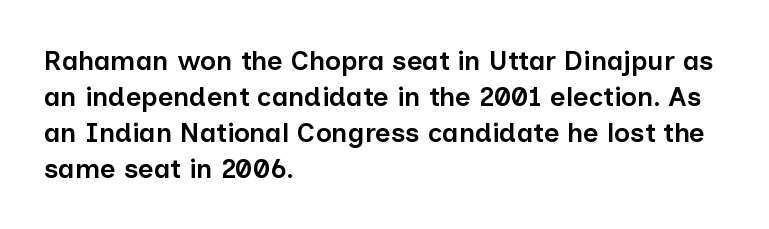
{"italic": "no", "bold": "semi", "underline": "no", "align": "left", "line_spacing": "normal", "line_spacing_ratio": 1.33, "letter_spacing": "normal", "letter_spacing_em": 0.0, "glyph_px": 27}
